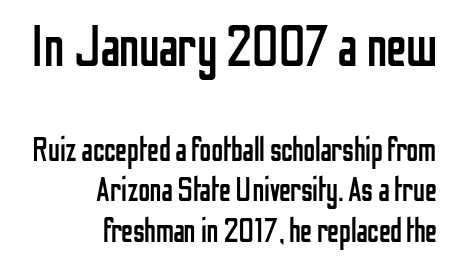
The image shows 57 px regular-weight, condensed sans-serif type, upright; set right-aligned, line spacing 1.22x, normal letter spacing, not underlined; the first (top) block is 1.73x larger; low stroke contrast and a medium x-height.
